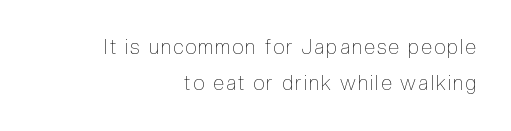
The image shows 20 px text type, upright; set right-aligned, line spacing 1.81x, not underlined.
